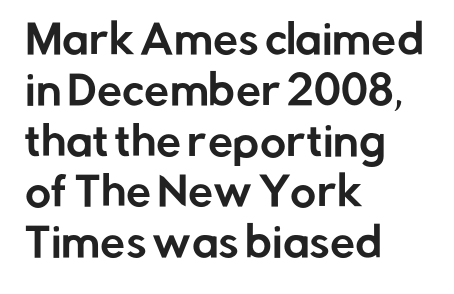
{"serif": "no", "italic": "no", "width": "normal", "stroke_contrast": "low", "x_height": "medium", "monospaced": "no", "underline": "no", "align": "left", "line_spacing": "normal", "line_spacing_ratio": 1.27, "letter_spacing": "normal", "letter_spacing_em": 0.0, "glyph_px": 40}
